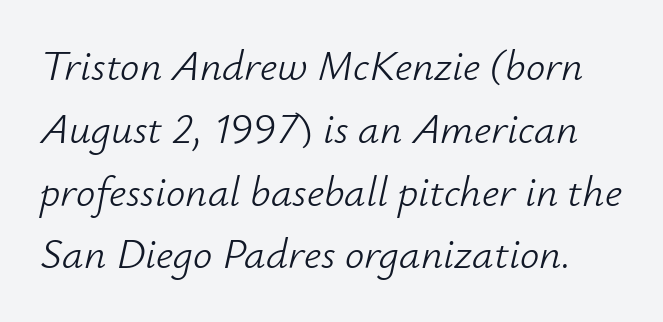
No word sits above an underline. The glyphs look as if they've been sheared to an angle. Each stroke keeps to a modest, everyday thickness or less. Vertical spacing — default.
